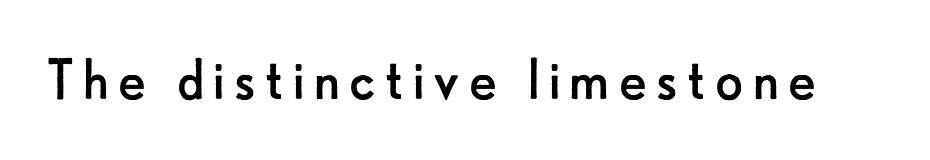
The image shows 67 px regular-weight sans-serif type, upright; set not underlined; low stroke contrast and a small x-height.
